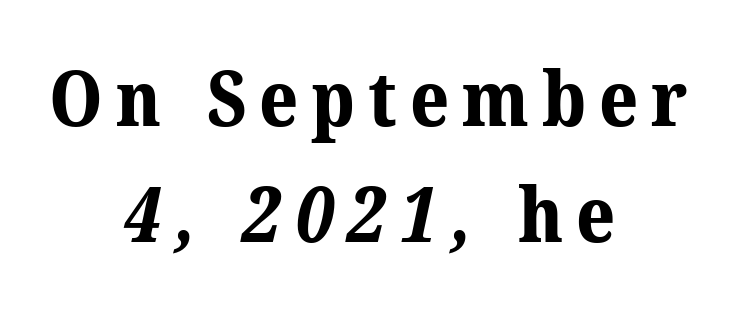
{"serif": "yes", "bold": "yes", "weight": "bold", "width": "normal", "stroke_contrast": "medium", "x_height": "medium", "monospaced": "no", "underline": "no", "align": "center", "line_spacing": "normal", "line_spacing_ratio": 1.53, "glyph_px": 76}
